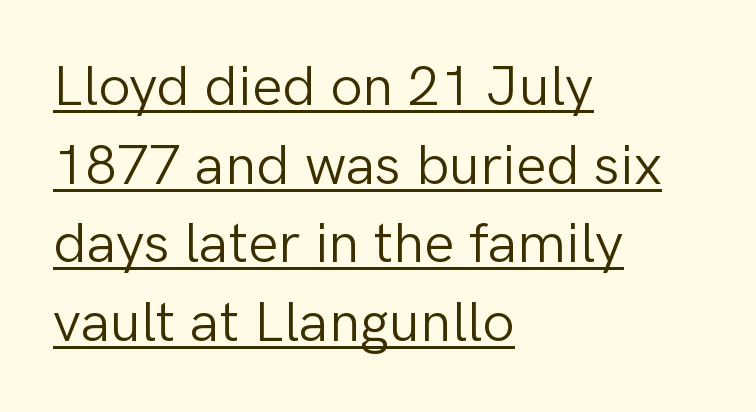
The image shows 57 px light sans-serif type, upright; set left-aligned, normal line spacing (1.38x), normal letter spacing, underlined; low stroke contrast and a medium x-height.
